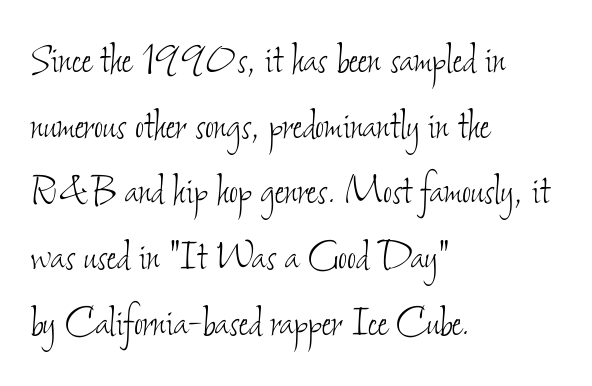
The image shows 49 px thin, condensed type; set left-aligned, normal line spacing (1.34x), normal letter spacing, not underlined; low stroke contrast and a small x-height.
